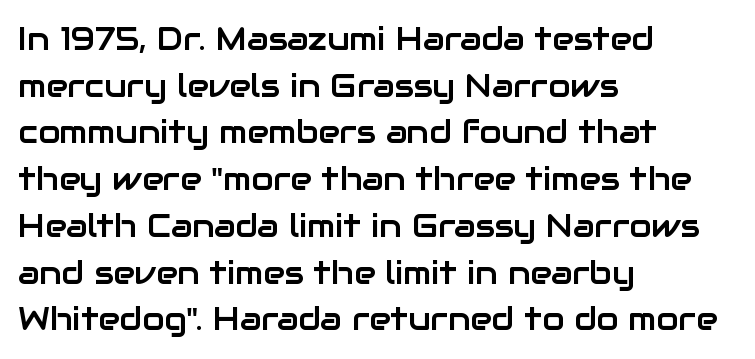
Q: Is the text italic (slanted)? A: No, it is upright.
Q: Is the typeface a serif or a sans-serif typeface? A: Sans-serif.
Q: Is the text underlined? A: No.
Q: How is the paragraph aligned? A: Left-aligned.
Q: Is the spacing between letters normal or unusually wide? A: Normal.
Q: Is the spacing between lines tight, normal or loose? A: Normal.
Q: Width (condensed, normal, or wide)? A: Normal.
Q: Stroke contrast? A: Low.
Q: x-height? A: Medium.
Q: Monospaced? A: No.
